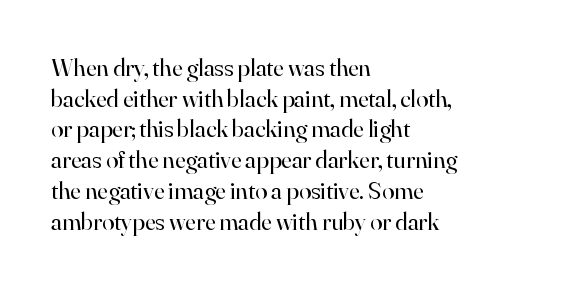
The letters look calm and open, with moderate or lighter stems. Descenders are the only things crossing below the line. Left-aligned paragraph, ragged on the right. Short note: letters normally spaced.
